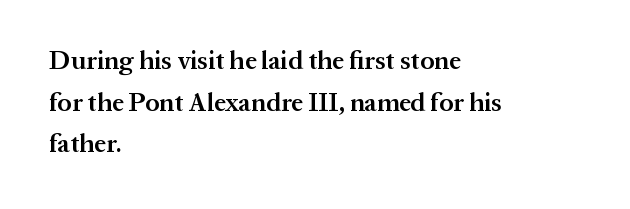
{"italic": "no", "bold": "semi", "underline": "no", "align": "left", "line_spacing": "normal", "line_spacing_ratio": 1.6, "letter_spacing": "normal", "letter_spacing_em": 0.0, "glyph_px": 26}
